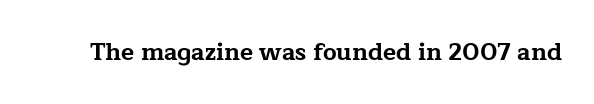
Q: Is the text bold? A: Yes.
Q: Is the text italic (slanted)? A: No, it is upright.
Q: Is the text underlined? A: No.
Q: Is the spacing between letters normal or unusually wide? A: Normal.
